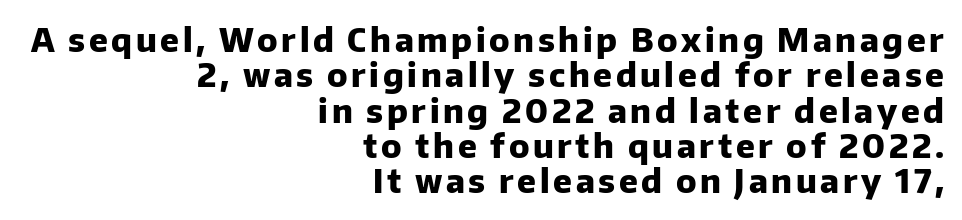
Q: Is the text bold? A: Yes.
Q: Is the text italic (slanted)? A: No, it is upright.
Q: Is the typeface a serif or a sans-serif typeface? A: Sans-serif.
Q: Is the text underlined? A: No.
Q: How is the paragraph aligned? A: Right-aligned.
Q: Is the spacing between lines tight, normal or loose? A: Tight.
Q: Width (condensed, normal, or wide)? A: Normal.
Q: Stroke contrast? A: Low.
Q: x-height? A: Medium.
Q: Monospaced? A: No.
